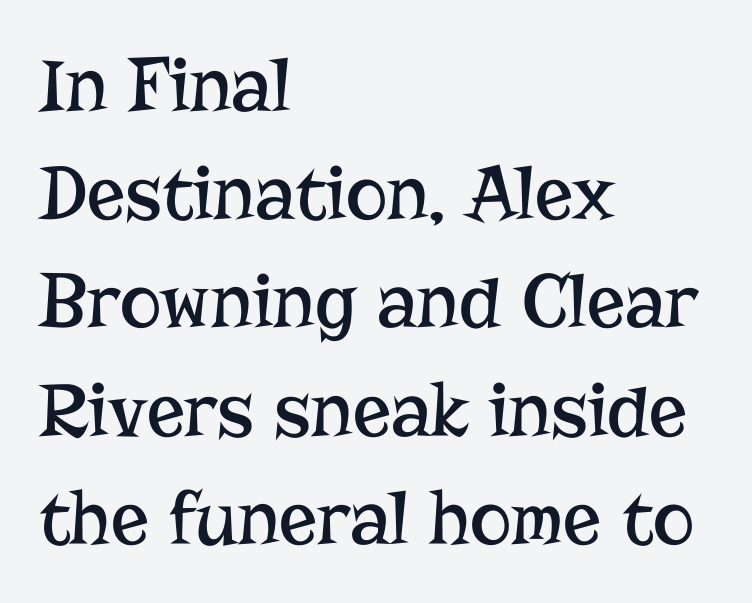
Q: Is the text bold? A: No.
Q: Is the text italic (slanted)? A: No, it is upright.
Q: Is the typeface a serif or a sans-serif typeface? A: Serif.
Q: Is the text underlined? A: No.
Q: How is the paragraph aligned? A: Left-aligned.
Q: Is the spacing between letters normal or unusually wide? A: Normal.
Q: Is the spacing between lines tight, normal or loose? A: Normal.
Q: Width (condensed, normal, or wide)? A: Normal.
Q: Stroke contrast? A: Low.
Q: x-height? A: Medium.
Q: Monospaced? A: No.
